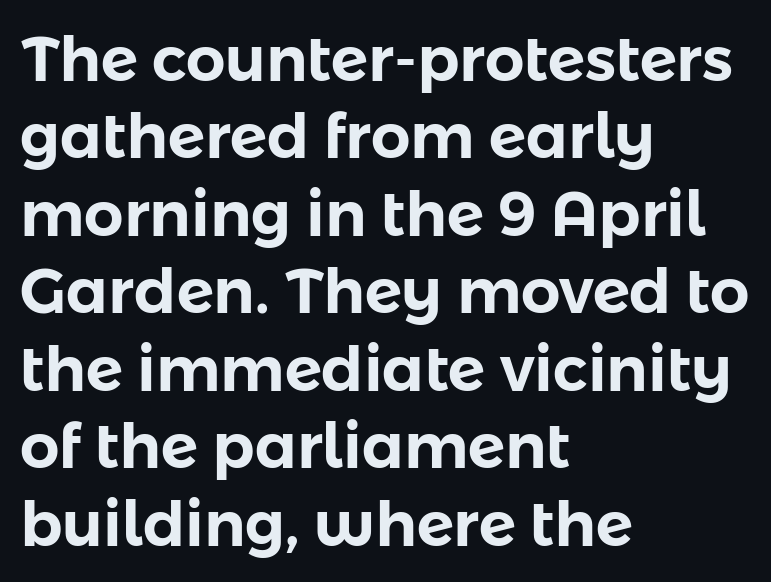
Q: Is the text italic (slanted)? A: No, it is upright.
Q: Is the typeface a serif or a sans-serif typeface? A: Sans-serif.
Q: Is the text underlined? A: No.
Q: How is the paragraph aligned? A: Left-aligned.
Q: Is the spacing between letters normal or unusually wide? A: Normal.
Q: Is the spacing between lines tight, normal or loose? A: Normal.
Q: Width (condensed, normal, or wide)? A: Normal.
Q: Stroke contrast? A: Low.
Q: x-height? A: Medium.
Q: Monospaced? A: No.
